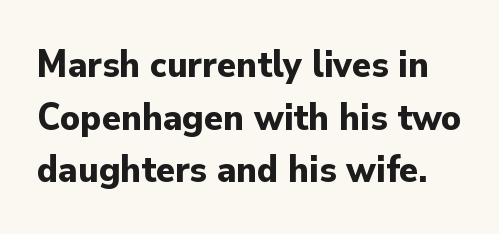
The image shows 39 px bold sans-serif type, upright; set normal line spacing (1.35x), normal letter spacing, not underlined; low stroke contrast and a small x-height.
